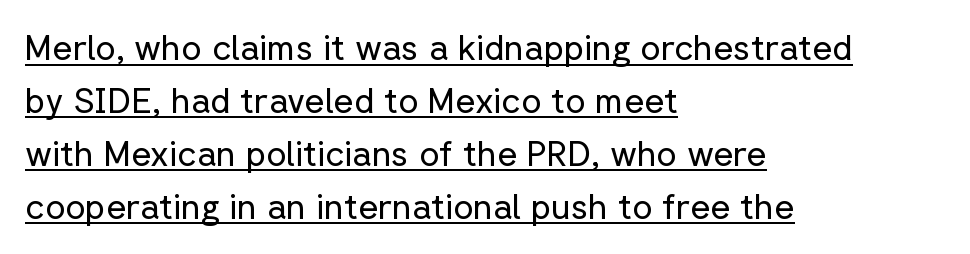
{"serif": "no", "italic": "no", "bold": "no", "weight": "regular", "width": "normal", "stroke_contrast": "low", "x_height": "medium", "monospaced": "no", "underline": "yes", "align": "left", "line_spacing": "normal", "line_spacing_ratio": 1.51, "letter_spacing": "normal", "letter_spacing_em": 0.0, "glyph_px": 35}
